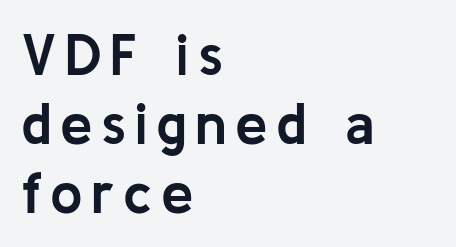
This rendering features lettering with no underline. This rendering uses left alignment, leaving the right contour irregular. Ordinary non-slanted type is in use. Here the designer chose a conventional face with non-uniform glyph widths. Every letter is thick-stroked: bold, no question. A sans-serif font was chosen for this passage.
